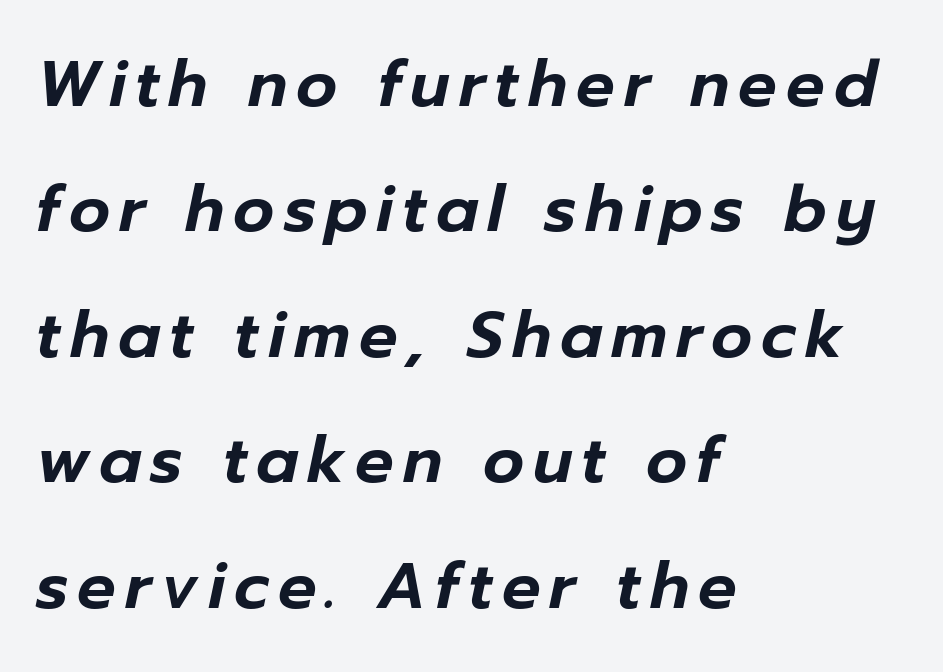
Q: Is the text italic (slanted)? A: Yes, it leans right by about 12 degrees.
Q: Is the text underlined? A: No.
Q: How is the paragraph aligned? A: Left-aligned.
Q: Is the spacing between lines tight, normal or loose? A: Loose.
Q: Width (condensed, normal, or wide)? A: Normal.
Q: Stroke contrast? A: Low.
Q: x-height? A: Medium.
Q: Monospaced? A: No.
